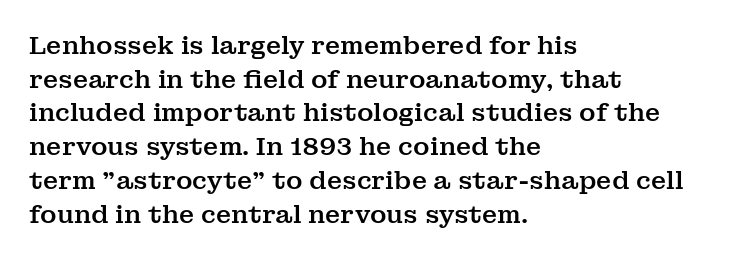
Q: Is the text italic (slanted)? A: No, it is upright.
Q: Is the text underlined? A: No.
Q: How is the paragraph aligned? A: Left-aligned.
Q: Is the spacing between letters normal or unusually wide? A: Normal.
Q: Is the spacing between lines tight, normal or loose? A: Normal.
